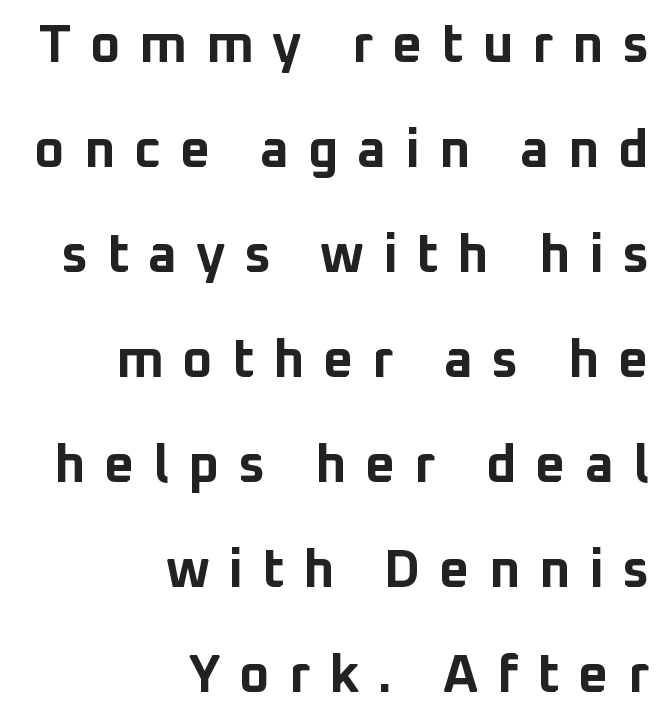
Do the letters lean? They stand straight. The ragged edge is on the left, which tells us the setting is flush right. Vertically, the passage feels expansive, rows floating well apart. The letters are spread apart with noticeably loose tracking.
